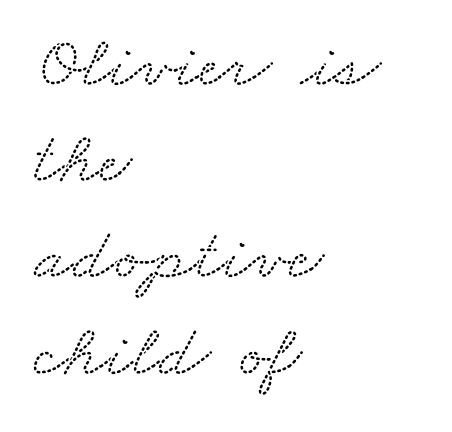
Q: Is the typeface a serif or a sans-serif typeface? A: Serif.
Q: Is the text underlined? A: No.
Q: How is the paragraph aligned? A: Left-aligned.
Q: Is the spacing between letters normal or unusually wide? A: Normal.
Q: Is the spacing between lines tight, normal or loose? A: Normal.
Q: Width (condensed, normal, or wide)? A: Wide.
Q: Stroke contrast? A: Low.
Q: x-height? A: Small.
Q: Monospaced? A: No.
